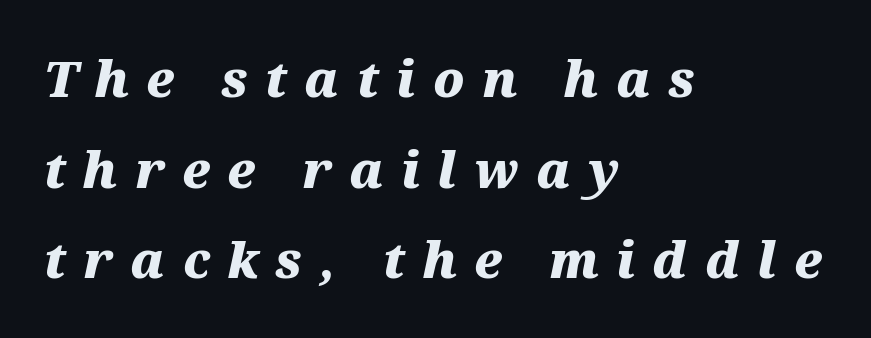
A typesetter would call this proportional, since set widths differ per character. This rendering uses left alignment, leaving the right contour irregular. Display-style spreading of the glyphs; the letterfit is very open. Descenders hang freely into open space.
